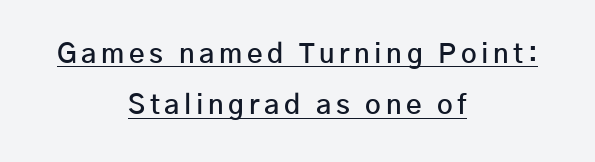
Is there any slant? The stems are plumb. This rendering features underlined lettering. Horizontal alignment here is central, giving a formal, balanced look. The leading is generous, giving the passage an open texture. This is the in-between weight designers call semibold or demi.
